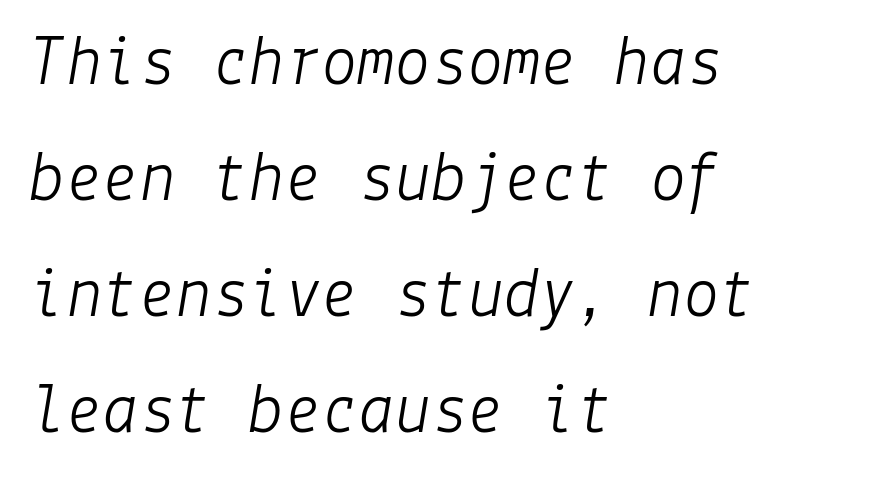
The typeface has the unassuming heft of standard copy or less. Default kerning and tracking; the words read as compact shapes. Leading matches the norm, producing a regular column. This sample is left-justified, so line endings fall wherever the words run out. Underline: absent. Yep, that's italic — everything's leaning.
